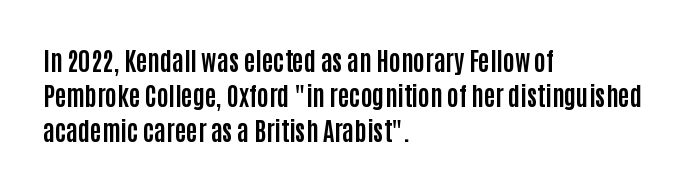
Nope, not italic — everything's standing straight. Regular leading. Teacher's note: observe the even left margin — that is flush-left alignment. The space beneath each line is pristine and unruled. Glyph-to-glyph distance matches everyday printed text.
